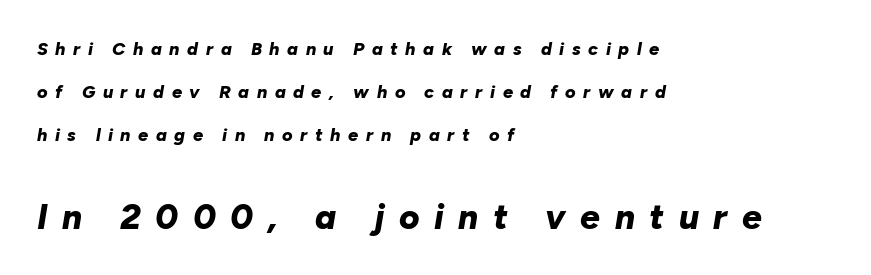
Q: Is the text bold? A: Yes.
Q: Is the text italic (slanted)? A: Yes, it leans right by about 10 degrees.
Q: Is the text underlined? A: No.
Q: How is the paragraph aligned? A: Left-aligned.
Q: Is the spacing between letters normal or unusually wide? A: Unusually wide.
Q: Is the spacing between lines tight, normal or loose? A: Loose.
Q: Which block of text is set in a larger size, the first (top) or the second (bottom)? A: The second (bottom) one.
Q: Width (condensed, normal, or wide)? A: Normal.
Q: Stroke contrast? A: Low.
Q: x-height? A: Medium.
Q: Monospaced? A: No.
